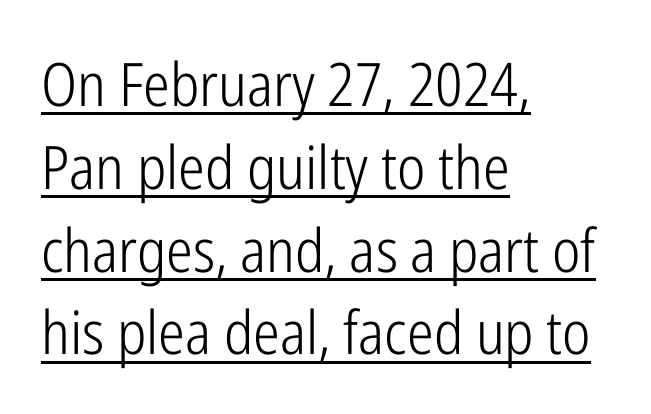
Q: Is the text bold? A: No.
Q: Is the text italic (slanted)? A: No, it is upright.
Q: Is the typeface a serif or a sans-serif typeface? A: Sans-serif.
Q: Is the text underlined? A: Yes.
Q: How is the paragraph aligned? A: Left-aligned.
Q: Is the spacing between letters normal or unusually wide? A: Normal.
Q: Is the spacing between lines tight, normal or loose? A: Normal.
Q: Width (condensed, normal, or wide)? A: Condensed.
Q: Stroke contrast? A: Low.
Q: x-height? A: Medium.
Q: Monospaced? A: No.
